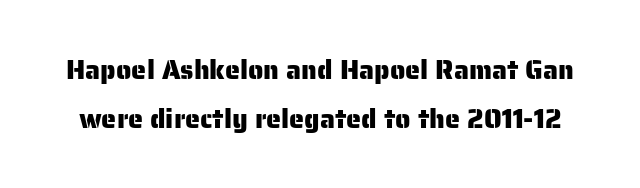
If you drew a line through each stem, it would be perfectly vertical. No word sits above an underline. Glyph-to-glyph distance matches everyday printed text.
